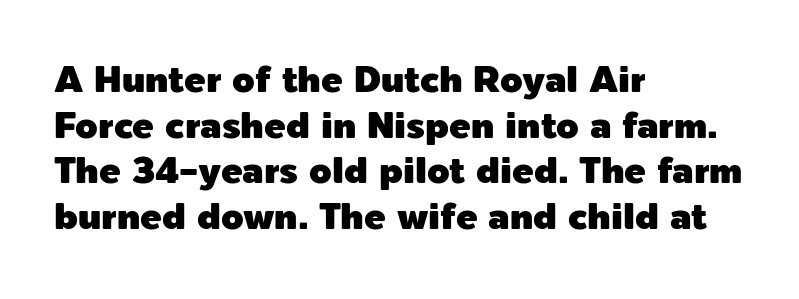
Q: Is the text italic (slanted)? A: No, it is upright.
Q: Is the typeface a serif or a sans-serif typeface? A: Sans-serif.
Q: Is the text underlined? A: No.
Q: How is the paragraph aligned? A: Left-aligned.
Q: Is the spacing between letters normal or unusually wide? A: Normal.
Q: Is the spacing between lines tight, normal or loose? A: Normal.
Q: Width (condensed, normal, or wide)? A: Normal.
Q: x-height? A: Medium.
Q: Monospaced? A: No.
